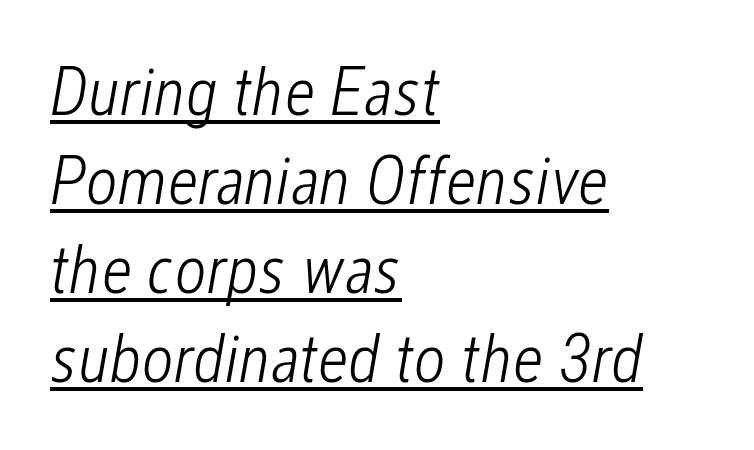
{"italic": "yes", "lean": "right", "slant_degrees": 12, "bold": "no", "weight": "light", "width": "condensed", "stroke_contrast": "low", "x_height": "medium", "monospaced": "no", "underline": "yes", "align": "left", "line_spacing": "normal", "line_spacing_ratio": 1.29, "letter_spacing": "normal", "letter_spacing_em": 0.0, "glyph_px": 69}
